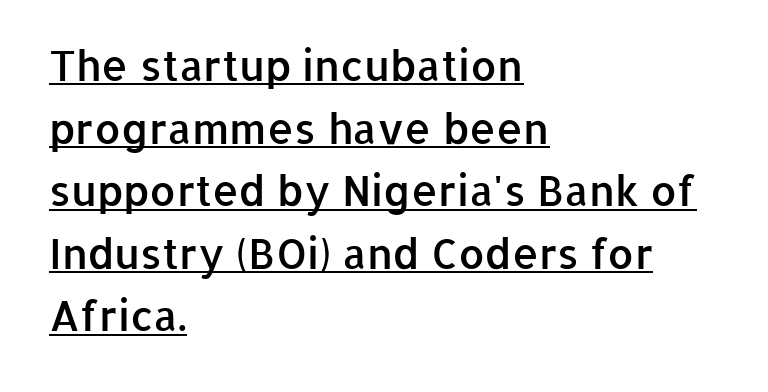
Q: Is the text bold? A: Semi-bold.
Q: Is the text italic (slanted)? A: No, it is upright.
Q: Is the typeface a serif or a sans-serif typeface? A: Sans-serif.
Q: Is the text underlined? A: Yes.
Q: How is the paragraph aligned? A: Left-aligned.
Q: Is the spacing between letters normal or unusually wide? A: Normal.
Q: Is the spacing between lines tight, normal or loose? A: Normal.
Q: Width (condensed, normal, or wide)? A: Normal.
Q: Stroke contrast? A: Low.
Q: x-height? A: Medium.
Q: Monospaced? A: No.
